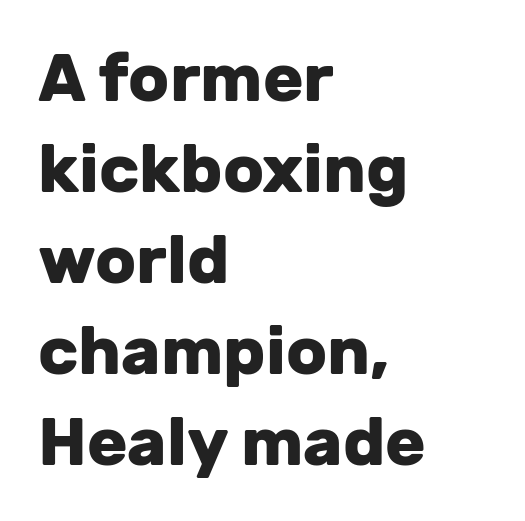
The image shows 67 px heavy sans-serif type, upright; set left-aligned, normal line spacing (1.36x), normal letter spacing, not underlined; low stroke contrast and a medium x-height.
